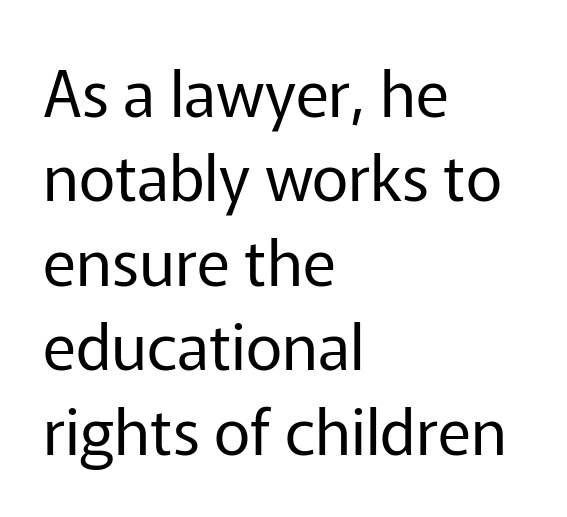
The image shows 63 px regular-weight sans-serif type, upright; set left-aligned, normal line spacing (1.34x), normal letter spacing, not underlined; low stroke contrast and a medium x-height.
